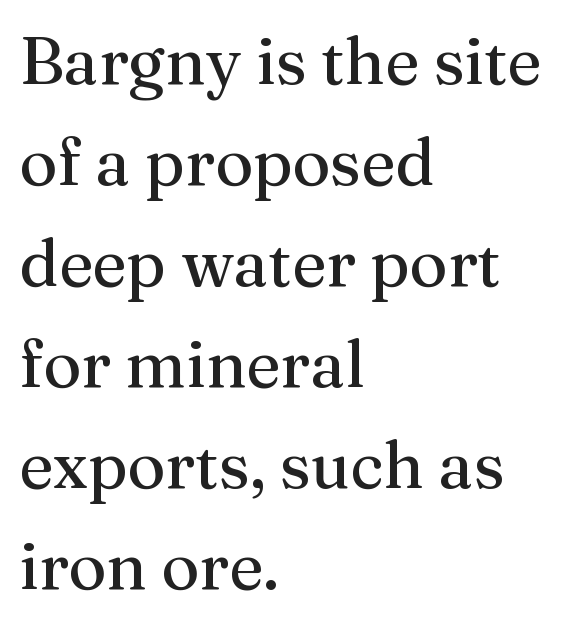
Q: Is the text bold? A: No.
Q: Is the text italic (slanted)? A: No, it is upright.
Q: Is the typeface a serif or a sans-serif typeface? A: Serif.
Q: Is the text underlined? A: No.
Q: How is the paragraph aligned? A: Left-aligned.
Q: Is the spacing between letters normal or unusually wide? A: Normal.
Q: Is the spacing between lines tight, normal or loose? A: Normal.
Q: Width (condensed, normal, or wide)? A: Normal.
Q: Stroke contrast? A: Medium.
Q: x-height? A: Medium.
Q: Monospaced? A: No.
